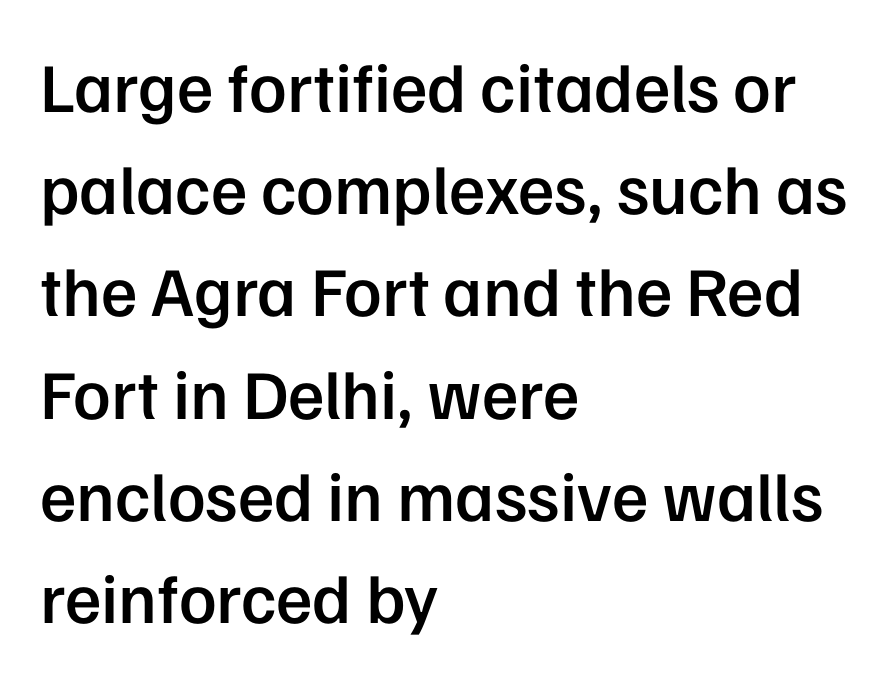
Q: Is the text bold? A: Semi-bold.
Q: Is the text italic (slanted)? A: No, it is upright.
Q: Is the typeface a serif or a sans-serif typeface? A: Sans-serif.
Q: Is the text underlined? A: No.
Q: How is the paragraph aligned? A: Left-aligned.
Q: Is the spacing between letters normal or unusually wide? A: Normal.
Q: Is the spacing between lines tight, normal or loose? A: Normal.
Q: Width (condensed, normal, or wide)? A: Normal.
Q: Stroke contrast? A: Low.
Q: x-height? A: Medium.
Q: Monospaced? A: No.
